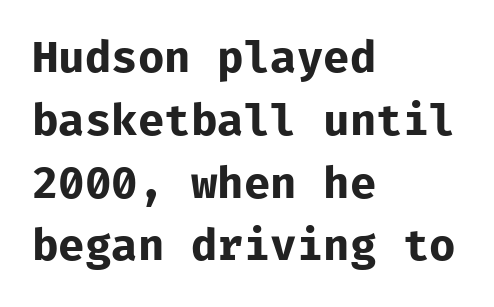
The image shows 43 px bold sans-serif type, upright, monospaced; set left-aligned, normal line spacing (1.46x), normal letter spacing, not underlined; low stroke contrast and a medium x-height.
